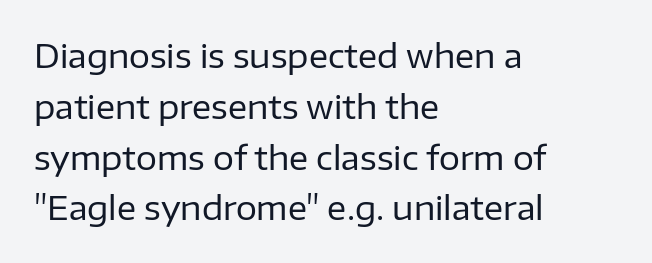
Decoration check: the copy has no underline. Inter-character spacing is left at the font's built-in metrics. A light-to-regular cut is what we see here. Letterform terminals end flat and unadorned throughout the passage. The rendering uses a moderate line-height, typical for paragraphs.
